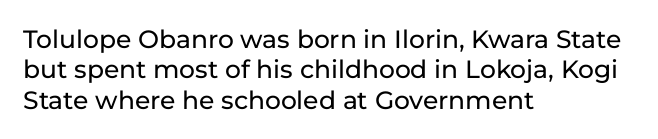
Q: Is the text italic (slanted)? A: No, it is upright.
Q: Is the text underlined? A: No.
Q: How is the paragraph aligned? A: Left-aligned.
Q: Is the spacing between letters normal or unusually wide? A: Normal.
